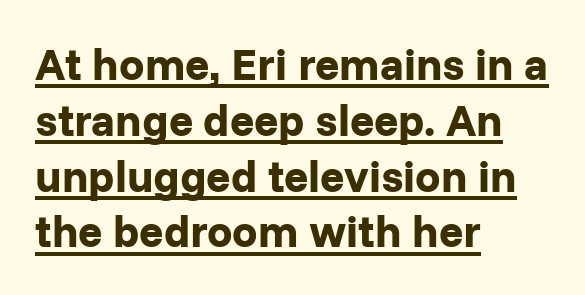
{"serif": "no", "italic": "no", "bold": "yes", "weight": "bold", "width": "normal", "stroke_contrast": "low", "x_height": "medium", "monospaced": "no", "underline": "yes", "align": "left", "line_spacing_ratio": 1.24, "letter_spacing": "normal", "letter_spacing_em": 0.0, "glyph_px": 45}
